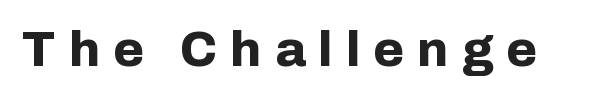
The font is running at its bold setting. Nope, no serifs anywhere on these letters. The axis of the letterforms is exactly vertical. Inter-character spacing is expanded well beyond the font's built-in metrics.
